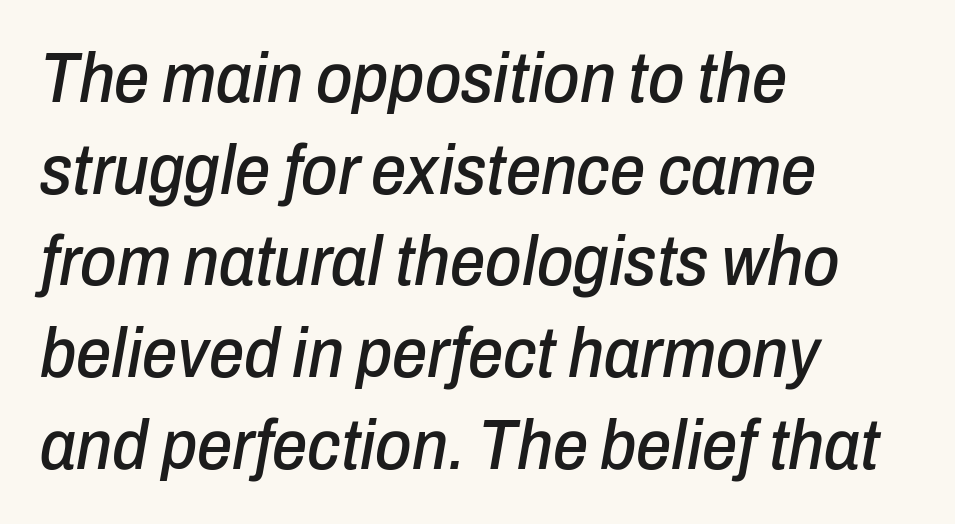
The image shows 70 px condensed type, italic (leaning right); set left-aligned, normal line spacing (1.31x), normal letter spacing, not underlined; low stroke contrast and a medium x-height.
